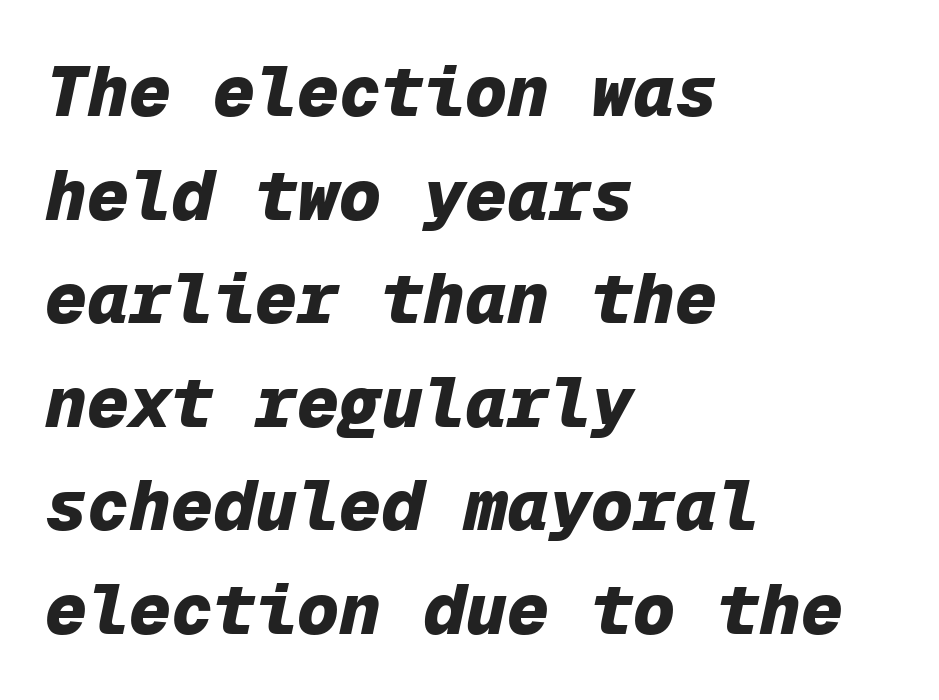
Q: Is the text bold? A: Yes.
Q: Is the text italic (slanted)? A: Yes, it leans right by about 12 degrees.
Q: Is the text underlined? A: No.
Q: How is the paragraph aligned? A: Left-aligned.
Q: Is the spacing between letters normal or unusually wide? A: Normal.
Q: Is the spacing between lines tight, normal or loose? A: Normal.
Q: Width (condensed, normal, or wide)? A: Normal.
Q: Stroke contrast? A: Low.
Q: x-height? A: Medium.
Q: Monospaced? A: Yes.
